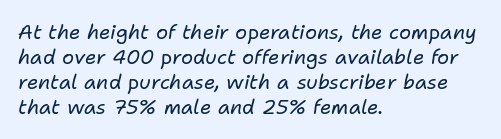
Q: Is the text bold? A: No.
Q: Is the text italic (slanted)? A: Yes, it leans right by about 11 degrees.
Q: Is the text underlined? A: No.
Q: How is the paragraph aligned? A: Left-aligned.
Q: Is the spacing between letters normal or unusually wide? A: Normal.
Q: Is the spacing between lines tight, normal or loose? A: Normal.
